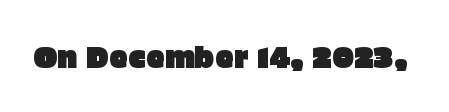
Character widths vary here, with narrow letters taking less room than wide ones. The face used here is rendered with its standard letterfit. Underlining? Definitely not there. Does the type have serifs? No, each stem ends abruptly. Posture: straight, roman, zero tilt.
